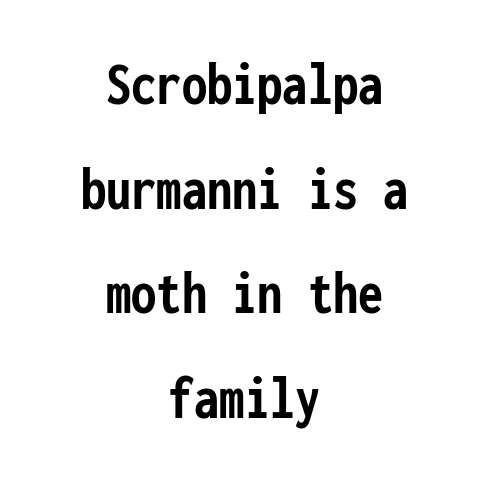
The image shows 63 px semibold, condensed sans-serif type, upright, monospaced; set centered, normal line spacing (1.66x), normal letter spacing, not underlined; low stroke contrast and a medium x-height.
